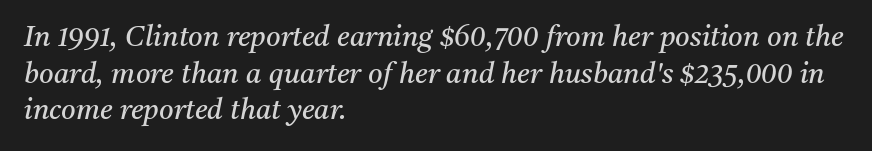
The image shows 28 px regular-weight serif type, italic (leaning right); set left-aligned, normal line spacing (1.31x), normal letter spacing, not underlined; medium stroke contrast and a medium x-height.
